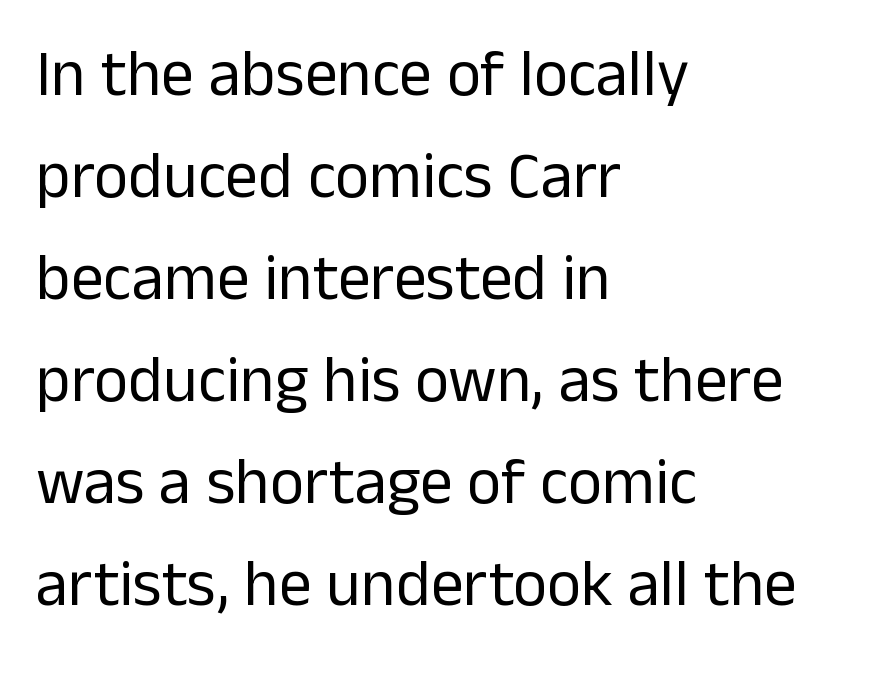
Is there much room between lines? A standard amount, neither cramped nor airy. The face used here is proportionally spaced, like ordinary book or web type. Horizontal alignment here is leftward, the default for most running prose. This rendering employs a face without finishing strokes, i.e., a sans-serif. The typesetting does not lean heavy: it is not bold. This rendering features lettering with no underline.
